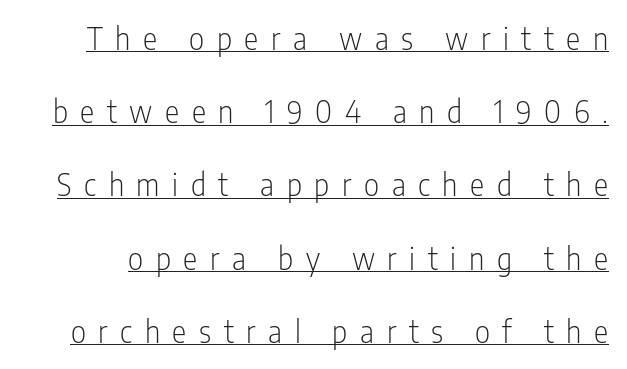
{"serif": "no", "italic": "no", "bold": "no", "weight": "light", "width": "condensed", "stroke_contrast": "low", "x_height": "medium", "monospaced": "no", "underline": "yes", "line_spacing": "loose", "line_spacing_ratio": 2.44, "letter_spacing": "wide", "letter_spacing_em": 0.42, "glyph_px": 30}
